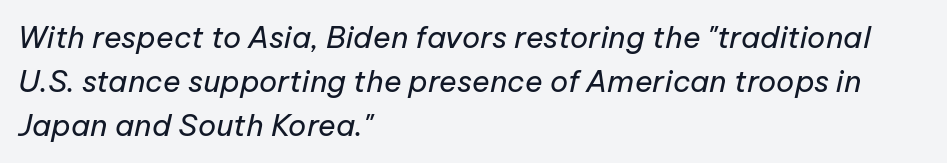
Q: Is the text bold? A: No.
Q: Is the text italic (slanted)? A: Yes, it leans right by about 12 degrees.
Q: Is the text underlined? A: No.
Q: How is the paragraph aligned? A: Left-aligned.
Q: Is the spacing between letters normal or unusually wide? A: Normal.
Q: Is the spacing between lines tight, normal or loose? A: Normal.
Q: Width (condensed, normal, or wide)? A: Normal.
Q: Stroke contrast? A: Low.
Q: x-height? A: Medium.
Q: Monospaced? A: No.
